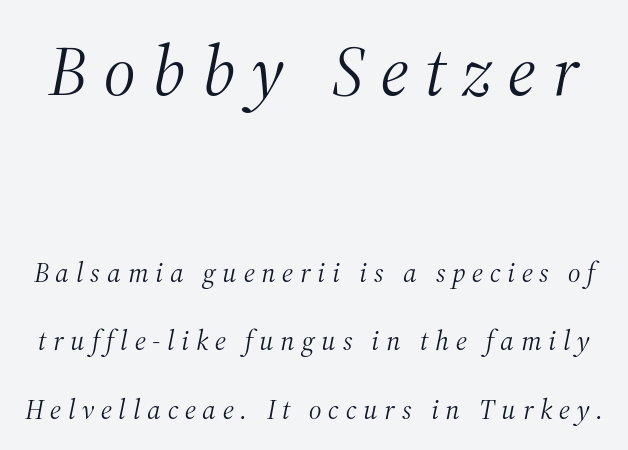
Q: Is the text bold? A: No.
Q: Is the text italic (slanted)? A: Yes, it leans right by about 12 degrees.
Q: Is the typeface a serif or a sans-serif typeface? A: Serif.
Q: Is the text underlined? A: No.
Q: Is the spacing between letters normal or unusually wide? A: Unusually wide.
Q: Is the spacing between lines tight, normal or loose? A: Loose.
Q: Which block of text is set in a larger size, the first (top) or the second (bottom)? A: The first (top) one.
Q: Width (condensed, normal, or wide)? A: Normal.
Q: Stroke contrast? A: Medium.
Q: x-height? A: Medium.
Q: Monospaced? A: No.
